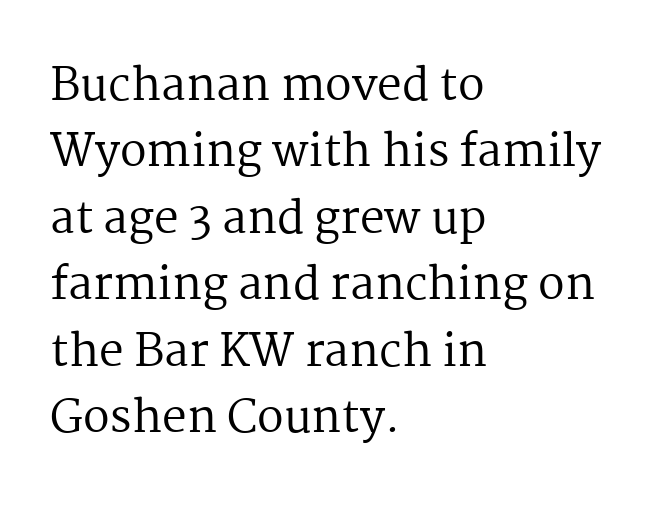
The image shows 44 px regular-weight serif type, upright; set left-aligned, normal line spacing (1.51x), normal letter spacing, not underlined; medium stroke contrast and a medium x-height.
